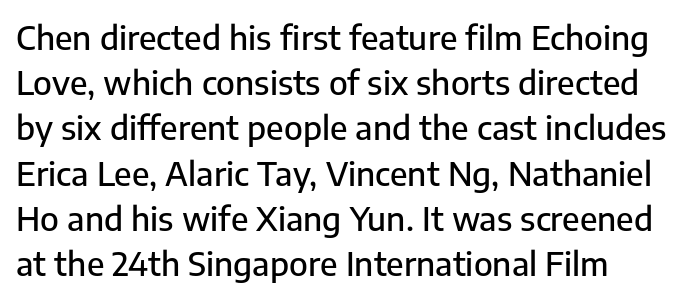
{"serif": "no", "italic": "no", "width": "normal", "stroke_contrast": "low", "x_height": "medium", "monospaced": "no", "underline": "no", "align": "left", "line_spacing": "normal", "line_spacing_ratio": 1.37, "letter_spacing": "normal", "letter_spacing_em": 0.0, "glyph_px": 33}
